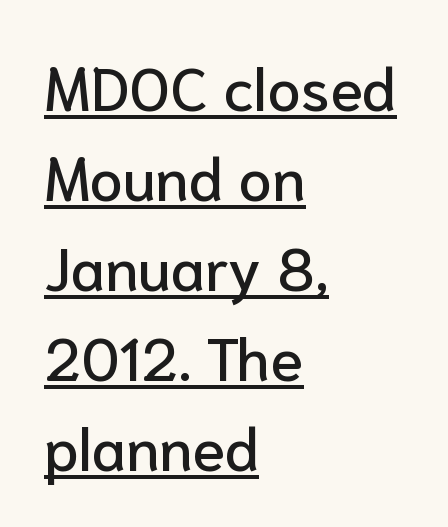
Q: Is the text italic (slanted)? A: No, it is upright.
Q: Is the typeface a serif or a sans-serif typeface? A: Sans-serif.
Q: Is the text underlined? A: Yes.
Q: How is the paragraph aligned? A: Left-aligned.
Q: Is the spacing between letters normal or unusually wide? A: Normal.
Q: Is the spacing between lines tight, normal or loose? A: Normal.
Q: Width (condensed, normal, or wide)? A: Normal.
Q: Stroke contrast? A: Low.
Q: x-height? A: Medium.
Q: Monospaced? A: No.
